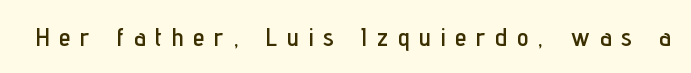
Q: Is the text italic (slanted)? A: No, it is upright.
Q: Is the text underlined? A: No.
Q: Is the spacing between letters normal or unusually wide? A: Unusually wide.
